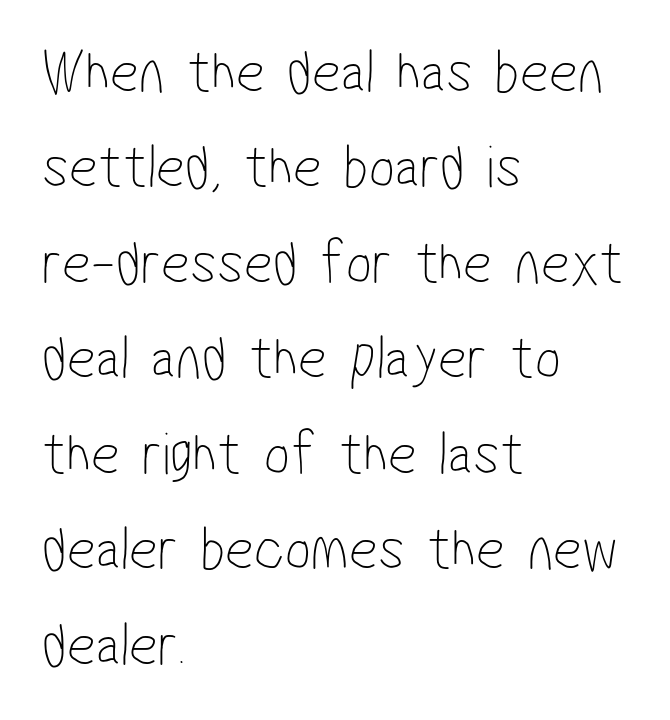
{"serif": "no", "bold": "no", "weight": "thin", "width": "condensed", "stroke_contrast": "low", "x_height": "medium", "monospaced": "no", "underline": "no", "align": "left", "line_spacing": "normal", "line_spacing_ratio": 1.54, "letter_spacing": "normal", "letter_spacing_em": 0.0, "glyph_px": 62}
